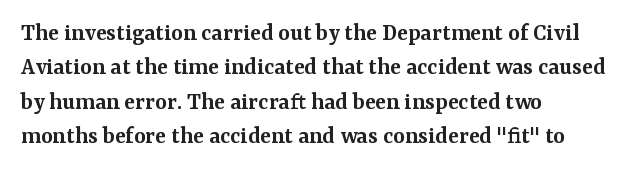
Q: Is the text bold? A: Semi-bold.
Q: Is the text italic (slanted)? A: No, it is upright.
Q: Is the text underlined? A: No.
Q: How is the paragraph aligned? A: Left-aligned.
Q: Is the spacing between letters normal or unusually wide? A: Normal.
Q: Is the spacing between lines tight, normal or loose? A: Normal.
